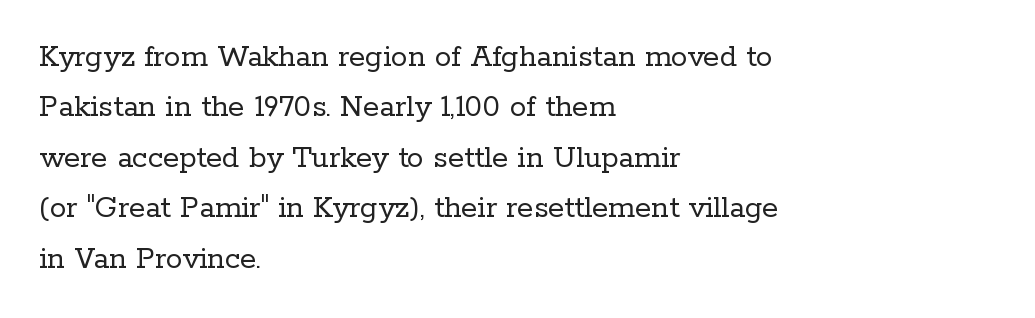
The letterforms sit shoulder to shoulder at normal distance. Serif or sans? Serif — the stroke terminals have little feet. Vertical strokes here are truly vertical. Leftover space on each line is placed entirely after the last word. The rendering uses natural spacing where letterforms have individual widths.
